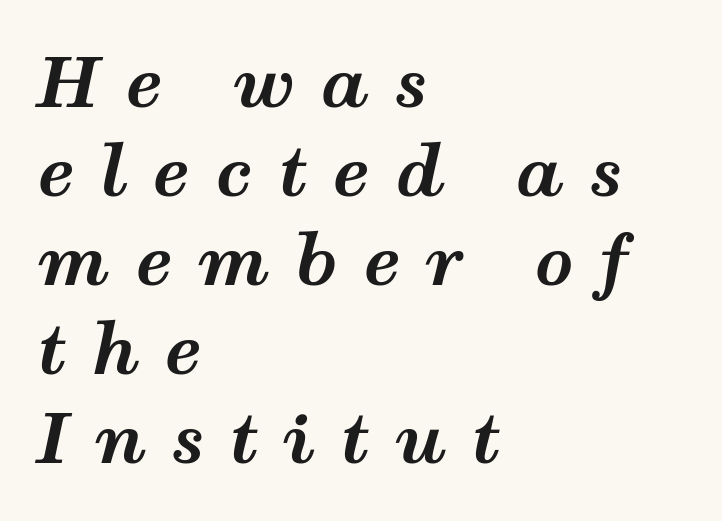
Q: Is the text bold? A: Yes.
Q: Is the text italic (slanted)? A: Yes, it leans right by about 12 degrees.
Q: Is the text underlined? A: No.
Q: How is the paragraph aligned? A: Left-aligned.
Q: Is the spacing between letters normal or unusually wide? A: Unusually wide.
Q: Is the spacing between lines tight, normal or loose? A: Normal.
Q: Width (condensed, normal, or wide)? A: Wide.
Q: Stroke contrast? A: Medium.
Q: x-height? A: Medium.
Q: Monospaced? A: No.
